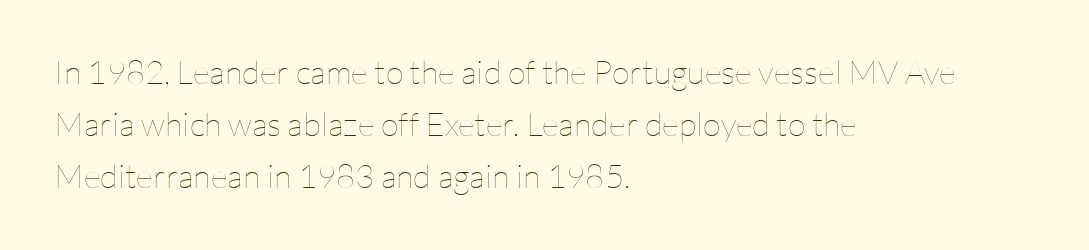
{"italic": "no", "bold": "no", "weight": "thin", "width": "normal", "stroke_contrast": "low", "x_height": "medium", "monospaced": "no", "underline": "no", "align": "left", "line_spacing": "normal", "line_spacing_ratio": 1.58, "letter_spacing": "normal", "letter_spacing_em": 0.0, "glyph_px": 33}
